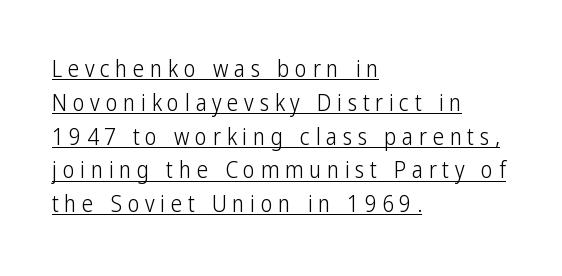
The image shows 23 px text type, upright; set left-aligned, normal line spacing (1.47x), unusually wide letter spacing (+0.24 em), underlined.
